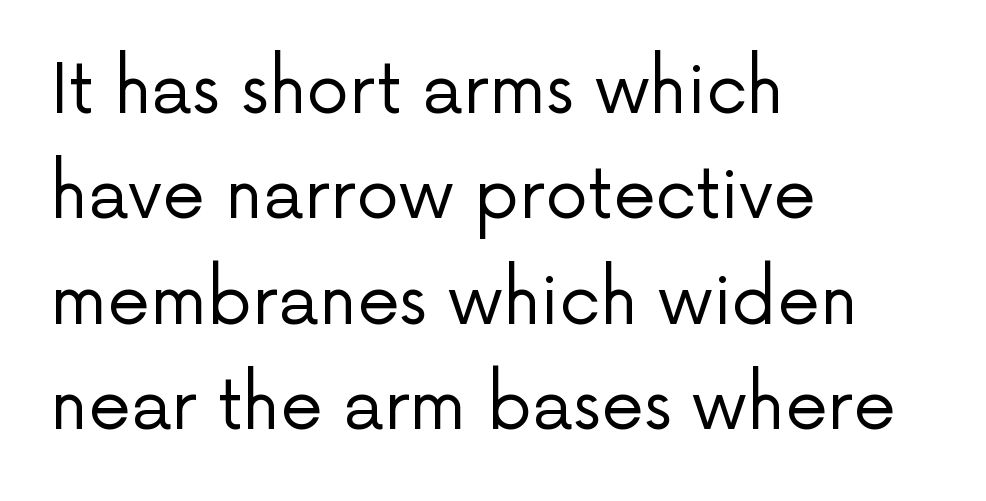
Q: Is the text bold? A: No.
Q: Is the text italic (slanted)? A: No, it is upright.
Q: Is the typeface a serif or a sans-serif typeface? A: Sans-serif.
Q: Is the text underlined? A: No.
Q: How is the paragraph aligned? A: Left-aligned.
Q: Is the spacing between letters normal or unusually wide? A: Normal.
Q: Is the spacing between lines tight, normal or loose? A: Normal.
Q: Width (condensed, normal, or wide)? A: Normal.
Q: Stroke contrast? A: Low.
Q: x-height? A: Medium.
Q: Monospaced? A: No.
